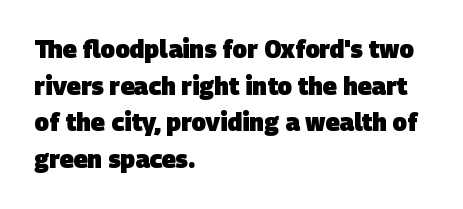
{"bold": "yes", "underline": "no", "align": "left", "line_spacing": "normal", "line_spacing_ratio": 1.53, "letter_spacing": "normal", "letter_spacing_em": 0.0, "glyph_px": 24}
